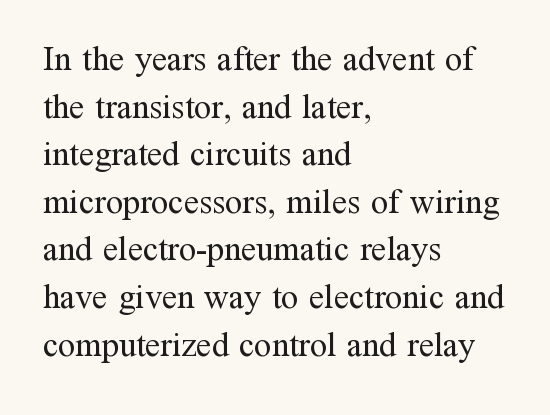
Q: Is the text bold? A: No.
Q: Is the text italic (slanted)? A: No, it is upright.
Q: Is the typeface a serif or a sans-serif typeface? A: Serif.
Q: Is the text underlined? A: No.
Q: How is the paragraph aligned? A: Left-aligned.
Q: Is the spacing between letters normal or unusually wide? A: Normal.
Q: Is the spacing between lines tight, normal or loose? A: Normal.
Q: Width (condensed, normal, or wide)? A: Normal.
Q: Stroke contrast? A: Medium.
Q: x-height? A: Medium.
Q: Monospaced? A: No.
